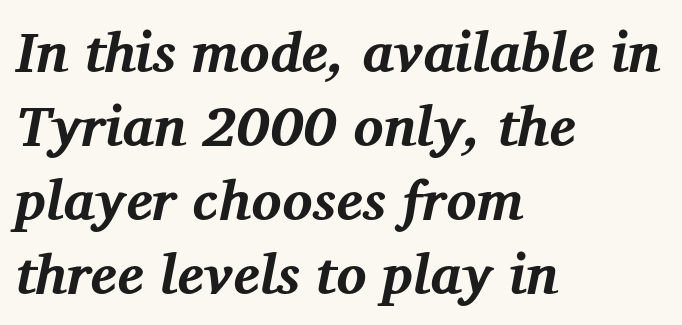
Q: Is the text bold? A: Yes.
Q: Is the text italic (slanted)? A: Yes, it leans right by about 12 degrees.
Q: Is the typeface a serif or a sans-serif typeface? A: Serif.
Q: Is the text underlined? A: No.
Q: How is the paragraph aligned? A: Left-aligned.
Q: Is the spacing between letters normal or unusually wide? A: Normal.
Q: Is the spacing between lines tight, normal or loose? A: Normal.
Q: Width (condensed, normal, or wide)? A: Normal.
Q: Stroke contrast? A: Medium.
Q: x-height? A: Medium.
Q: Monospaced? A: No.
